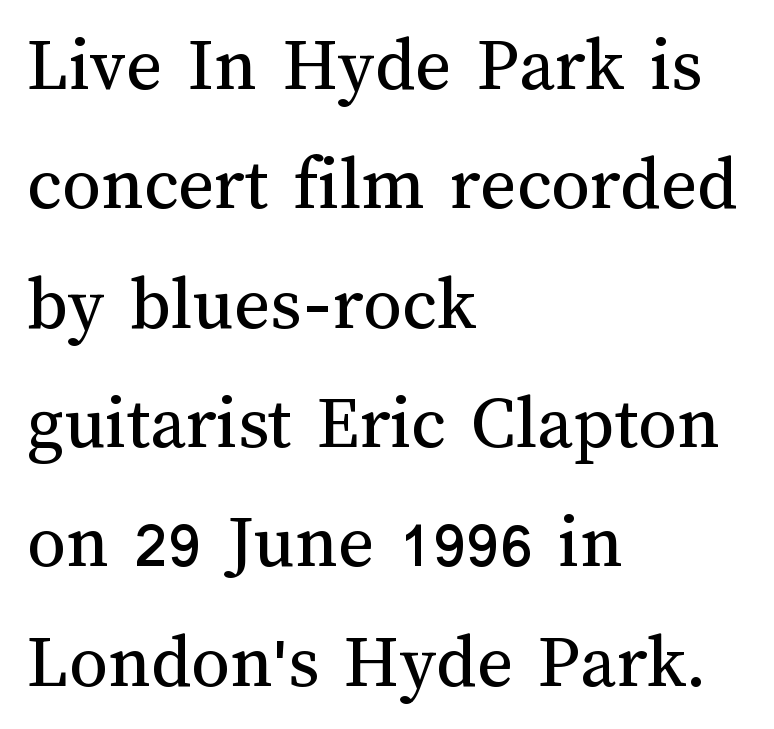
The image shows 77 px regular-weight type, upright; set left-aligned, normal line spacing (1.55x), normal letter spacing, not underlined; medium stroke contrast and a medium x-height.
